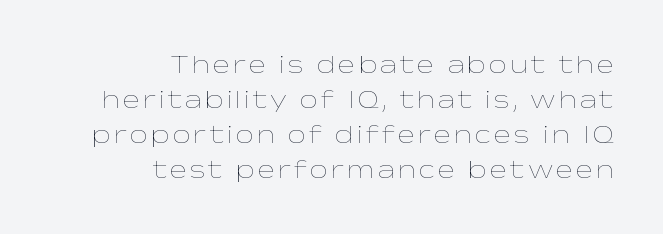
{"italic": "no", "bold": "no", "underline": "no", "align": "right", "line_spacing": "normal", "line_spacing_ratio": 1.35, "glyph_px": 26}
